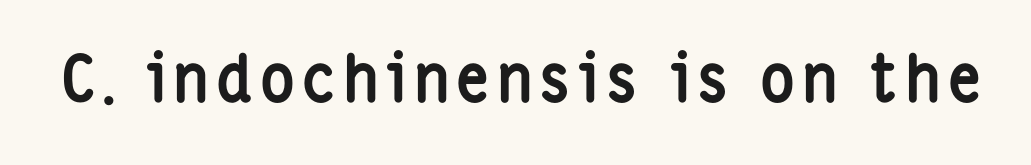
{"serif": "no", "italic": "no", "bold": "yes", "weight": "semibold", "width": "condensed", "stroke_contrast": "low", "x_height": "medium", "monospaced": "no", "underline": "no", "glyph_px": 65}
